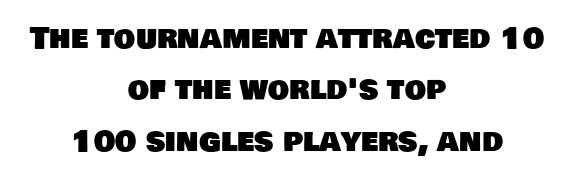
Think of a printed novel: that variable character pitch is what you see here. Compared with typical body copy, the letter spacing here is the same. Descenders are the only things crossing below the line. You can tell from the bare stems that sans-serif type was used. Every row of glyphs is offset so its center matches the block's center.
